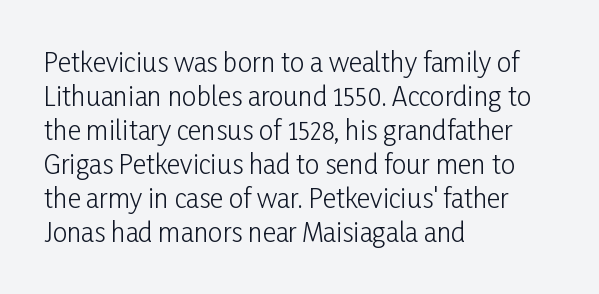
Descenders are the only things crossing below the line. All the whitespace from short lines collects on the right. Characters remain perfectly vertical along every line. The letters sit at their default tracking, neither squeezed nor spread.
